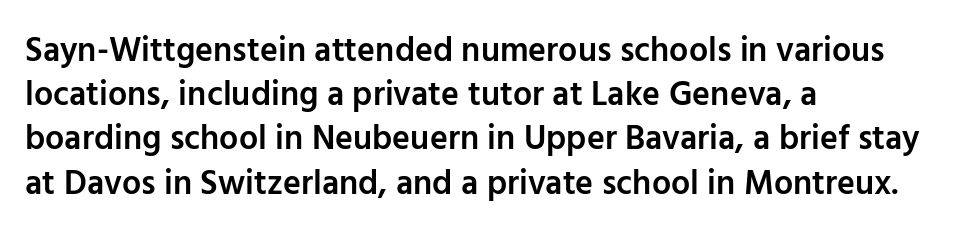
{"serif": "no", "italic": "no", "bold": "semi", "weight": "semibold", "width": "normal", "stroke_contrast": "low", "x_height": "medium", "monospaced": "no", "underline": "no", "align": "left", "line_spacing": "normal", "line_spacing_ratio": 1.3, "letter_spacing": "normal", "letter_spacing_em": 0.0, "glyph_px": 34}
